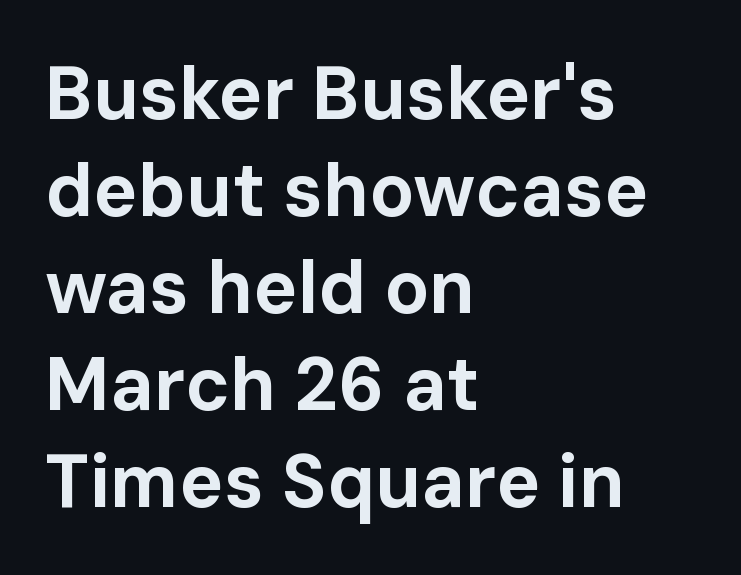
How are the letters spaced? Ordinarily, with no added tracking. Nobody drew a line under any word here. A classic flush-left, rag-right setting is used for this passage. It's the straight-up-and-down kind of type. Note the varied advance widths — an 'i' is clearly narrower than an 'm'.
